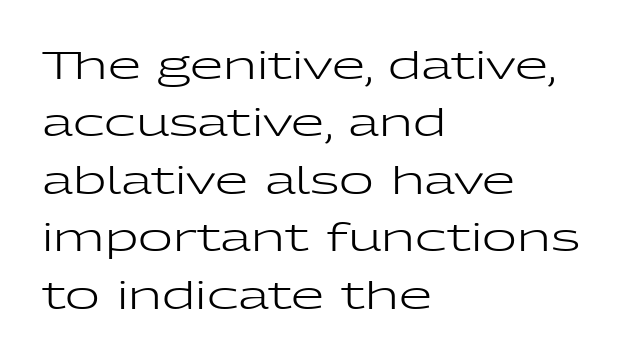
{"serif": "no", "italic": "no", "bold": "no", "weight": "regular", "width": "wide", "stroke_contrast": "low", "x_height": "medium", "monospaced": "no", "underline": "no", "align": "left", "line_spacing": "normal", "line_spacing_ratio": 1.51, "letter_spacing": "normal", "letter_spacing_em": 0.0, "glyph_px": 38}
